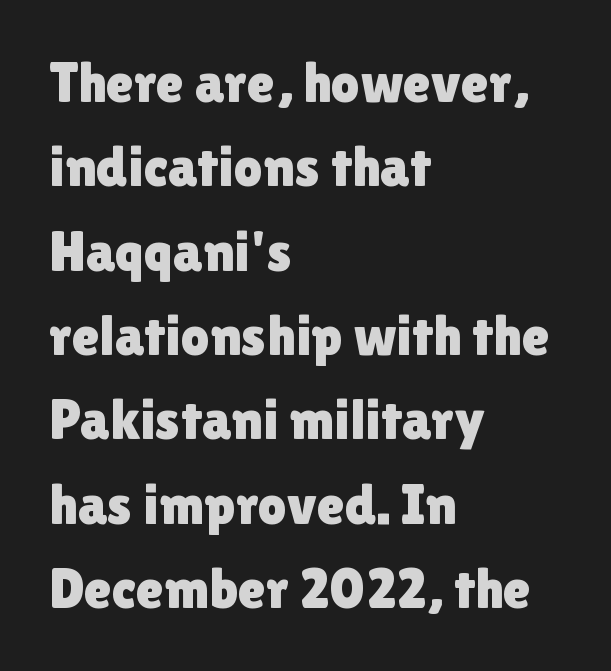
This block has exactly the height ordinary leading produces. Think of a printed novel: that variable character pitch is what you see here. Upright lettering throughout. Tracking here is standard; glyphs follow each other at the usual distance. Visually the block forms a straight wall on the left and a jagged coastline on the right. Each row of text sits above clean, open space.
